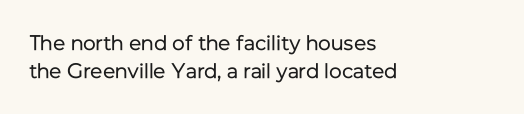
Evenly set lines give the paragraph a standard silhouette. Students, note that the glyphs here touch the page at normal intervals. In terms of posture, this sample is upright. Typeset ragged right — the left edge is the straight one.
